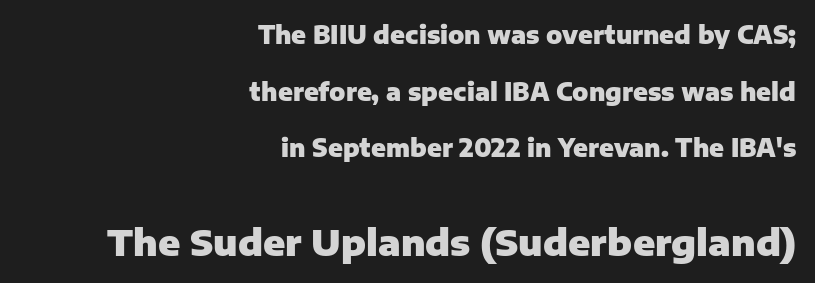
The image shows 36 px heavy sans-serif type, upright; set right-aligned, loose line spacing (2.36x), normal letter spacing, not underlined; the second (bottom) block is 1.5x larger; low stroke contrast and a medium x-height.
